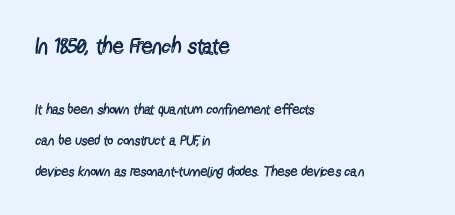
The image shows 22 px text type; set left-aligned, loose line spacing (2.23x), normal letter spacing, not underlined; the first (top) block is 1.57x larger.
